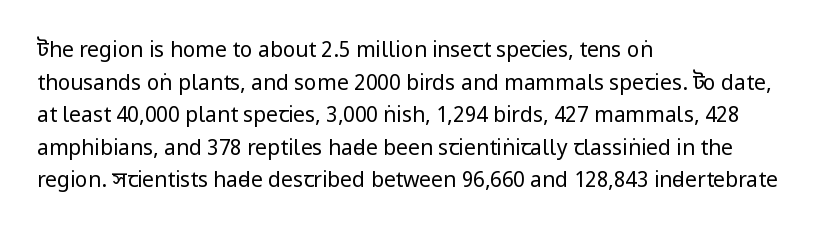
The image shows 21 px text type, upright; set left-aligned, normal line spacing (1.55x), normal letter spacing, not underlined.
